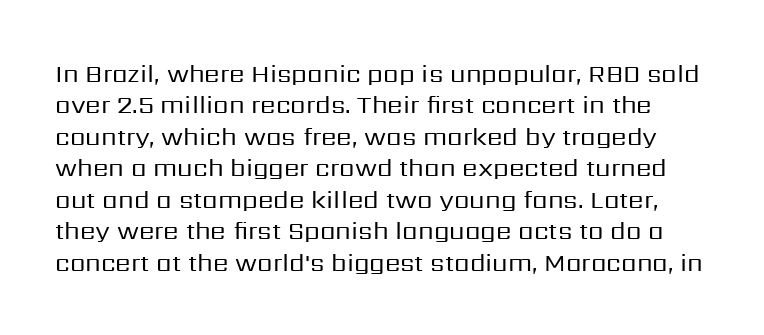
Stems and bowls with no extra thickness — not bold. This sample uses plain, unmodified letter spacing. The string is rendered with underlining switched off. Ordinary non-slanted type is in use.
